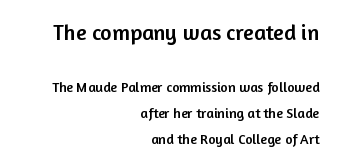
Q: Is the text italic (slanted)? A: No, it is upright.
Q: Is the text underlined? A: No.
Q: How is the paragraph aligned? A: Right-aligned.
Q: Is the spacing between letters normal or unusually wide? A: Normal.
Q: Which block of text is set in a larger size, the first (top) or the second (bottom)? A: The first (top) one.
